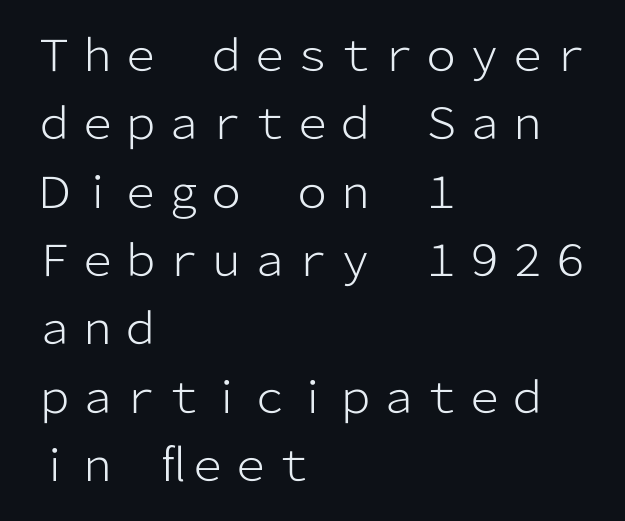
The line-height multiplier appears to be the usual default. The passage shown is typed in a proportional face where columns would drift. This is roman type, the default non-slanted kind. Line beginnings align vertically; line endings do not. Bare-footed words on every line. The glyphs in this specimen are sans serif.
